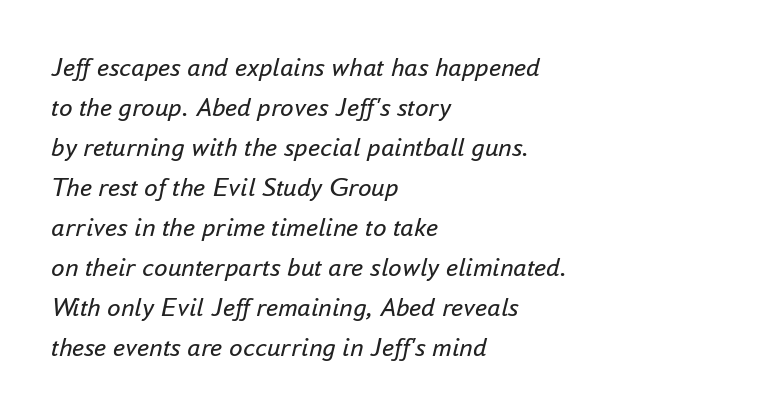
The image shows 27 px text type, italic (leaning right); set left-aligned, normal line spacing (1.48x), normal letter spacing, not underlined.
